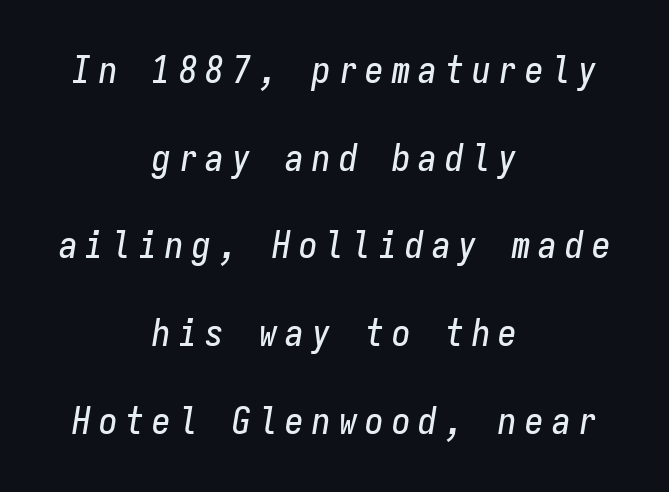
{"italic": "yes", "lean": "right", "slant_degrees": 9, "width": "condensed", "stroke_contrast": "low", "x_height": "medium", "monospaced": "yes", "underline": "no", "align": "center", "line_spacing": "loose", "line_spacing_ratio": 2.37, "letter_spacing": "wide", "letter_spacing_em": 0.22, "glyph_px": 37}
